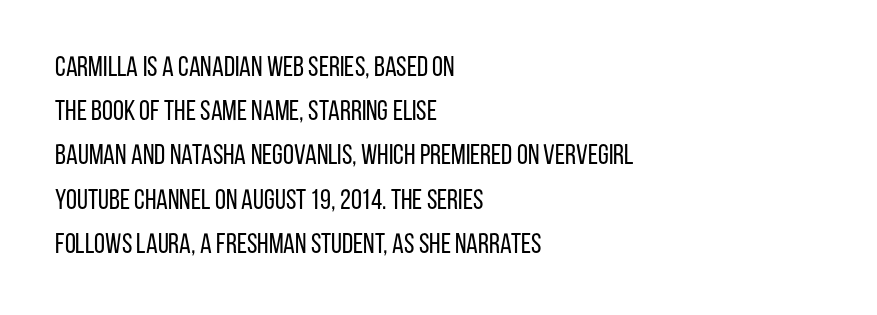
{"serif": "no", "italic": "no", "bold": "no", "weight": "regular", "width": "condensed", "stroke_contrast": "low", "x_height": "large", "monospaced": "no", "underline": "no", "align": "left", "line_spacing": "normal", "line_spacing_ratio": 1.58, "letter_spacing": "normal", "letter_spacing_em": 0.0, "glyph_px": 28}
